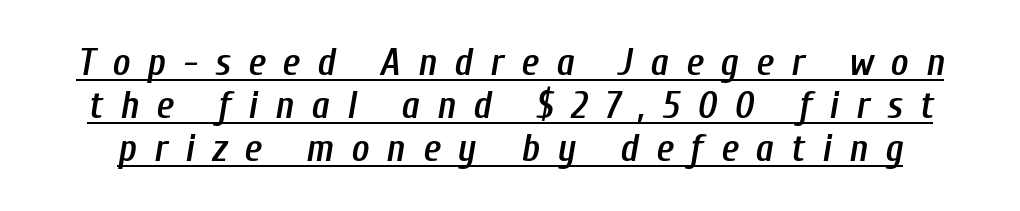
{"italic": "yes", "lean": "right", "slant_degrees": 10, "bold": "semi", "weight": "semibold", "width": "condensed", "stroke_contrast": "low", "x_height": "medium", "monospaced": "no", "underline": "yes", "line_spacing": "tight", "line_spacing_ratio": 1.13, "letter_spacing": "wide", "letter_spacing_em": 0.46, "glyph_px": 38}
